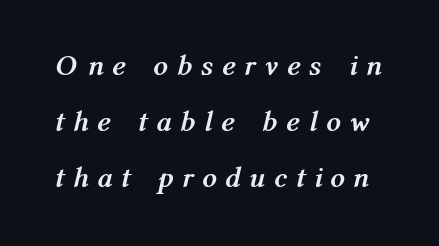
{"italic": "yes", "lean": "right", "slant_degrees": 12, "bold": "yes", "weight": "semibold", "width": "condensed", "stroke_contrast": "medium", "x_height": "medium", "monospaced": "no", "underline": "no", "line_spacing": "loose", "line_spacing_ratio": 1.93, "letter_spacing": "wide", "letter_spacing_em": 0.4, "glyph_px": 29}
